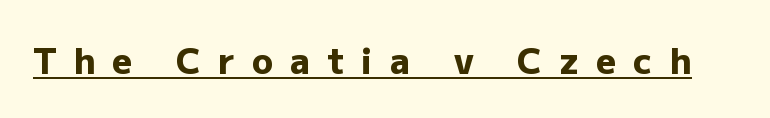
{"serif": "no", "italic": "no", "bold": "yes", "weight": "heavy", "width": "normal", "stroke_contrast": "low", "x_height": "medium", "monospaced": "no", "underline": "yes", "letter_spacing": "wide", "letter_spacing_em": 0.49, "glyph_px": 35}
